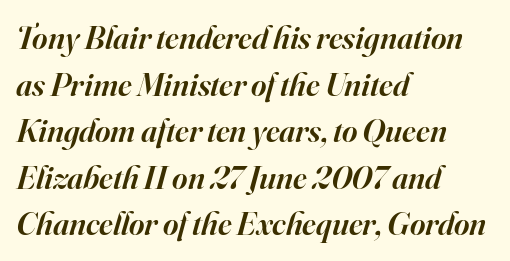
Q: Is the text bold? A: Semi-bold.
Q: Is the text italic (slanted)? A: Yes, it leans right by about 16 degrees.
Q: Is the typeface a serif or a sans-serif typeface? A: Serif.
Q: Is the text underlined? A: No.
Q: How is the paragraph aligned? A: Left-aligned.
Q: Is the spacing between letters normal or unusually wide? A: Normal.
Q: Is the spacing between lines tight, normal or loose? A: Normal.
Q: Width (condensed, normal, or wide)? A: Normal.
Q: Stroke contrast? A: High.
Q: x-height? A: Small.
Q: Monospaced? A: No.
